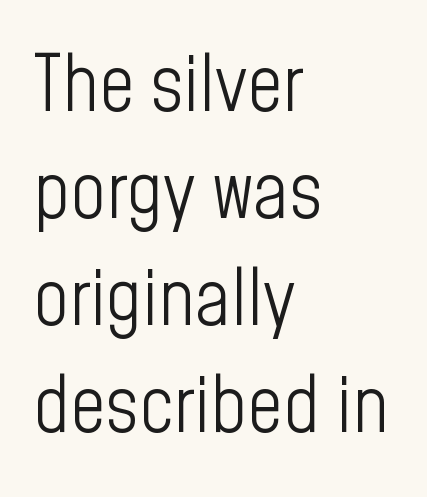
Letterform terminals end flat and unadorned throughout the passage. Beneath every word, the page is bare. Spacing between characters is what you'd get straight out of the box. Stems and bowls with no extra thickness — not bold.
